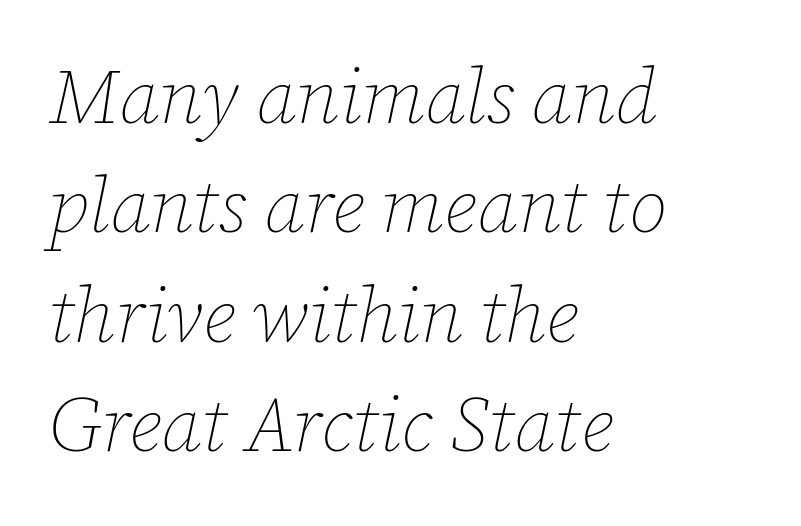
Q: Is the text bold? A: No.
Q: Is the text italic (slanted)? A: Yes, it leans right by about 12 degrees.
Q: Is the text underlined? A: No.
Q: How is the paragraph aligned? A: Left-aligned.
Q: Is the spacing between letters normal or unusually wide? A: Normal.
Q: Is the spacing between lines tight, normal or loose? A: Normal.
Q: Width (condensed, normal, or wide)? A: Normal.
Q: Stroke contrast? A: Low.
Q: x-height? A: Medium.
Q: Monospaced? A: No.
